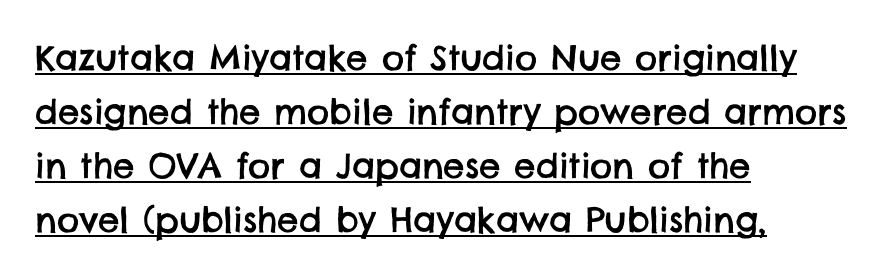
Q: Is the typeface a serif or a sans-serif typeface? A: Sans-serif.
Q: Is the text underlined? A: Yes.
Q: How is the paragraph aligned? A: Left-aligned.
Q: Is the spacing between letters normal or unusually wide? A: Normal.
Q: Is the spacing between lines tight, normal or loose? A: Normal.
Q: Width (condensed, normal, or wide)? A: Normal.
Q: Stroke contrast? A: Low.
Q: x-height? A: Large.
Q: Monospaced? A: No.
